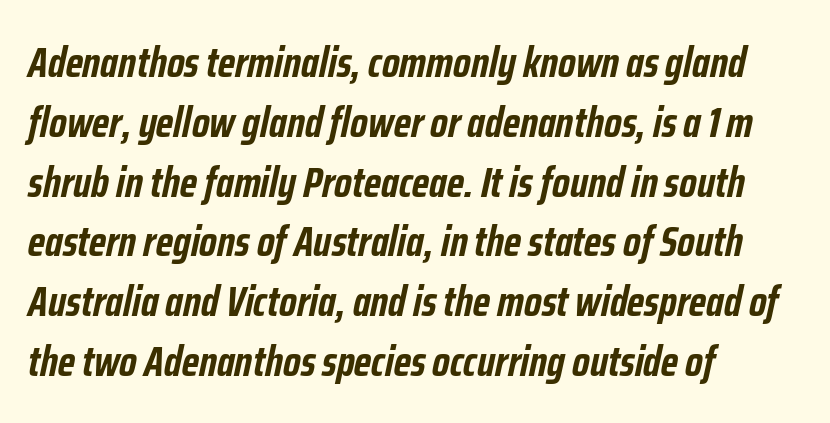
{"italic": "yes", "lean": "right", "slant_degrees": 12, "bold": "yes", "weight": "semibold", "width": "condensed", "stroke_contrast": "low", "x_height": "medium", "monospaced": "no", "underline": "no", "align": "left", "line_spacing": "normal", "line_spacing_ratio": 1.39, "letter_spacing": "normal", "letter_spacing_em": 0.0, "glyph_px": 43}
